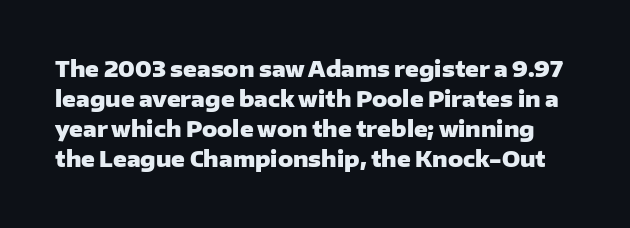
The typography opts for an upright posture over an oblique one. Compared with typical paragraphs, the rows here are spaced about the same. These words are printed bold, with thick strokes throughout. The letters sit at their default tracking, neither squeezed nor spread. Underlining? Definitely not there.
